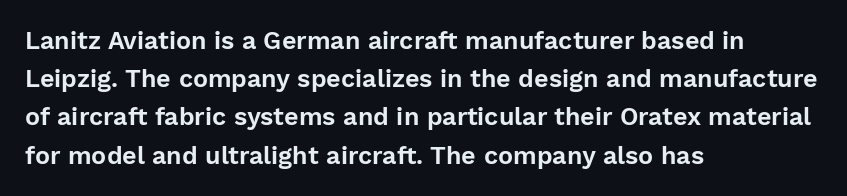
Descenders hang freely into open space. Teacher's note: observe the even left margin — that is flush-left alignment. The vertical gap from one line to the next is medium. If you drew a line through each stem, it would be perfectly vertical. The letters sit at their default tracking, neither squeezed nor spread.
